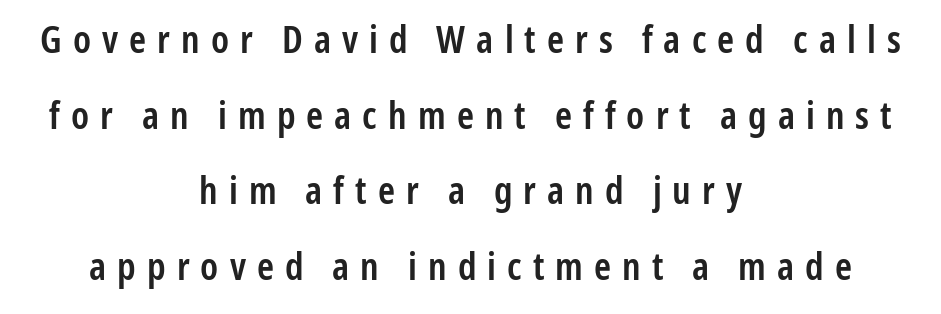
{"serif": "no", "italic": "no", "bold": "semi", "weight": "semibold", "width": "condensed", "stroke_contrast": "low", "x_height": "medium", "monospaced": "no", "underline": "no", "align": "center", "line_spacing": "loose", "line_spacing_ratio": 1.99, "letter_spacing": "wide", "letter_spacing_em": 0.29, "glyph_px": 38}
